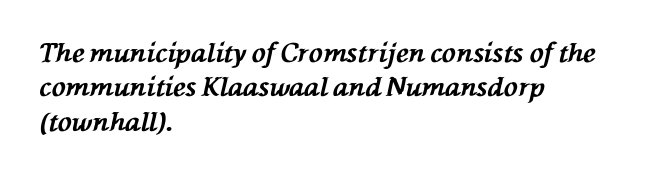
The image shows 26 px bold type, italic (leaning left); set left-aligned, normal line spacing (1.32x), normal letter spacing, not underlined.
